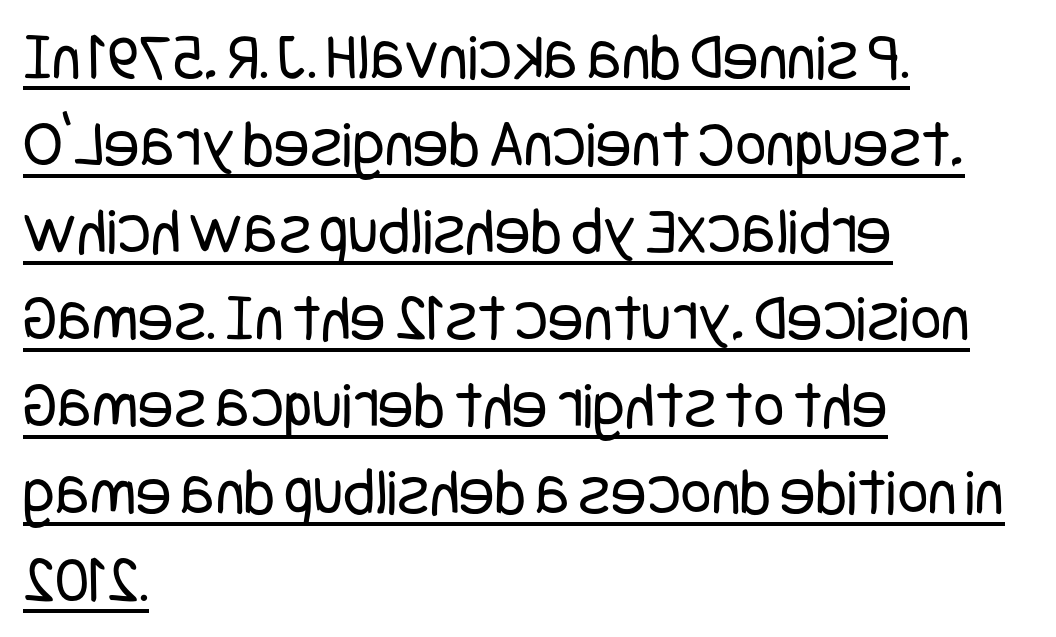
The image shows 67 px regular-weight, condensed sans-serif type, upright; set left-aligned, normal line spacing (1.3x), normal letter spacing, underlined; low stroke contrast and a large x-height.
